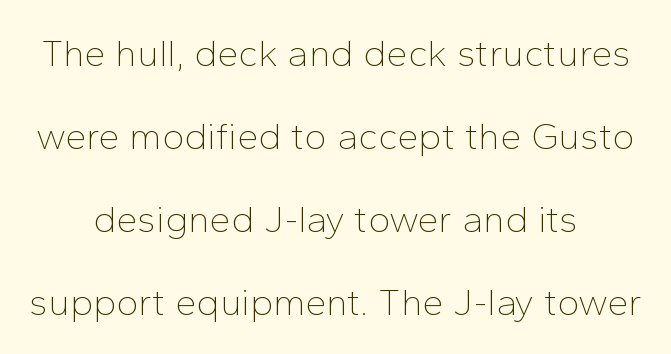
{"serif": "no", "italic": "no", "bold": "no", "weight": "thin", "width": "normal", "stroke_contrast": "low", "x_height": "medium", "monospaced": "no", "underline": "no", "align": "center", "line_spacing": "loose", "line_spacing_ratio": 2.18, "letter_spacing": "normal", "letter_spacing_em": 0.0, "glyph_px": 38}
